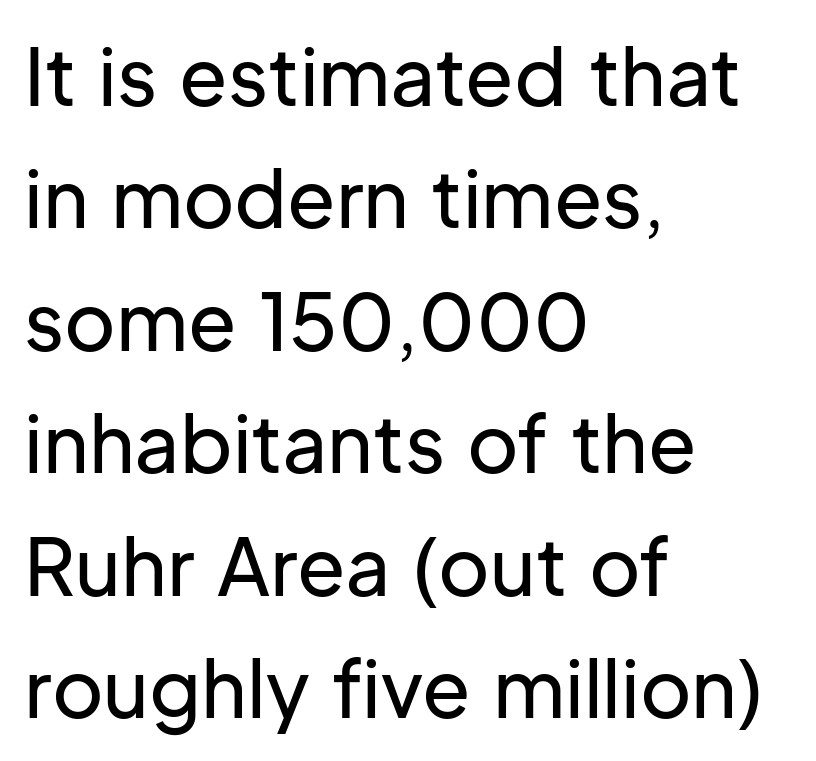
Tracking value appears to be zero — textbook default spacing. This sample has the flowing, uneven cadence of proportional lettering. Underlining? Definitely not there. The lettering stays uniformly vertical, giving the passage a roman look. Look at the bottom of the vertical strokes: they stop flat, with no serifs. The block of text has a typical density, with ordinary space between rows.
